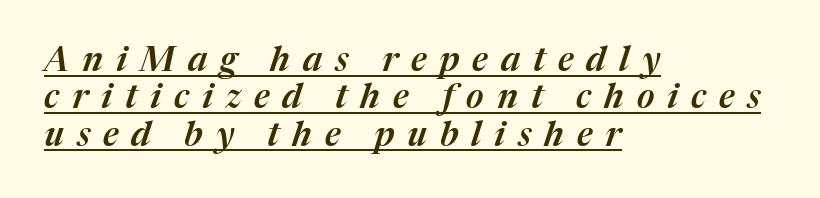
What's the leading like? Squeezed, with rows nearly overlapping. Tracking value appears strongly positive — letters spread wide. Leftover space on each line is placed entirely after the last word. These lines are rendered in a variable-pitch font. The passage shown is underscored from start to finish.
